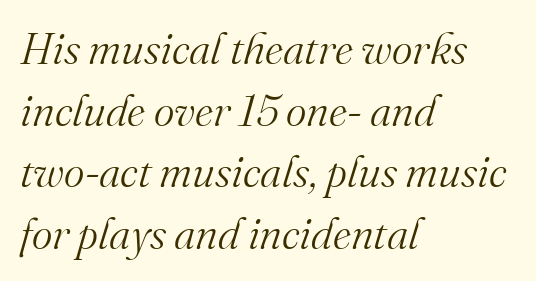
{"serif": "yes", "italic": "yes", "lean": "right", "slant_degrees": 16, "bold": "no", "weight": "light", "width": "normal", "stroke_contrast": "medium", "x_height": "small", "monospaced": "no", "underline": "no", "align": "left", "line_spacing": "normal", "line_spacing_ratio": 1.4, "letter_spacing": "normal", "letter_spacing_em": 0.0, "glyph_px": 44}
